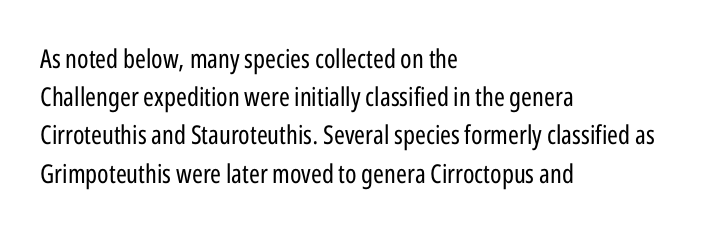
The image shows 26 px text type, upright; set left-aligned, normal line spacing (1.47x), normal letter spacing, not underlined.
